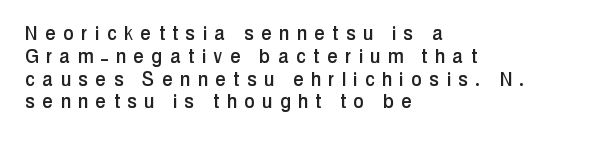
The image shows 23 px text type, upright; set left-aligned, tight line spacing (0.99x), unusually wide letter spacing (+0.36 em), not underlined.
